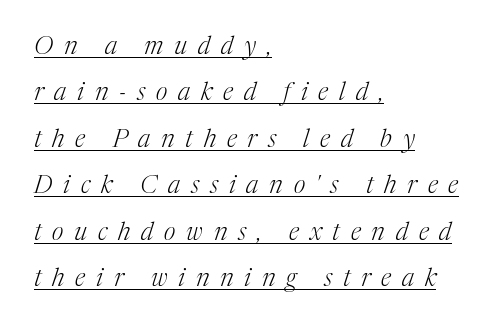
The image shows 25 px text type, italic (leaning right); set left-aligned, line spacing 1.86x, unusually wide letter spacing (+0.43 em), underlined.
